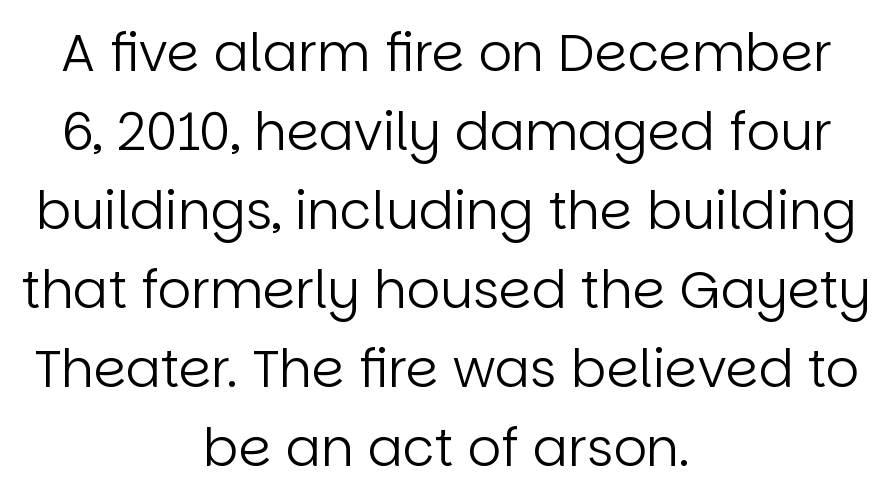
{"serif": "no", "italic": "no", "bold": "no", "weight": "regular", "width": "normal", "stroke_contrast": "low", "x_height": "large", "monospaced": "no", "underline": "no", "align": "center", "line_spacing": "normal", "line_spacing_ratio": 1.52, "letter_spacing": "normal", "letter_spacing_em": 0.0, "glyph_px": 52}
